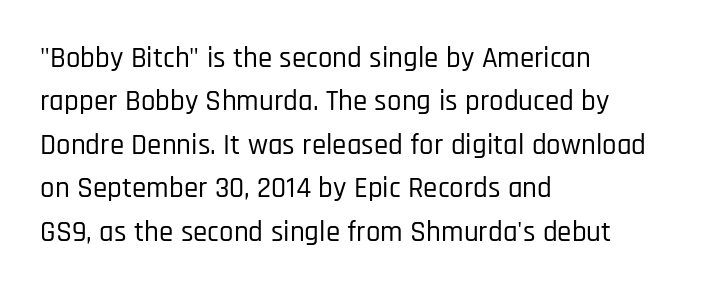
{"serif": "no", "italic": "no", "width": "condensed", "stroke_contrast": "low", "x_height": "large", "monospaced": "no", "underline": "no", "align": "left", "line_spacing": "normal", "line_spacing_ratio": 1.5, "letter_spacing": "normal", "letter_spacing_em": 0.0, "glyph_px": 29}
